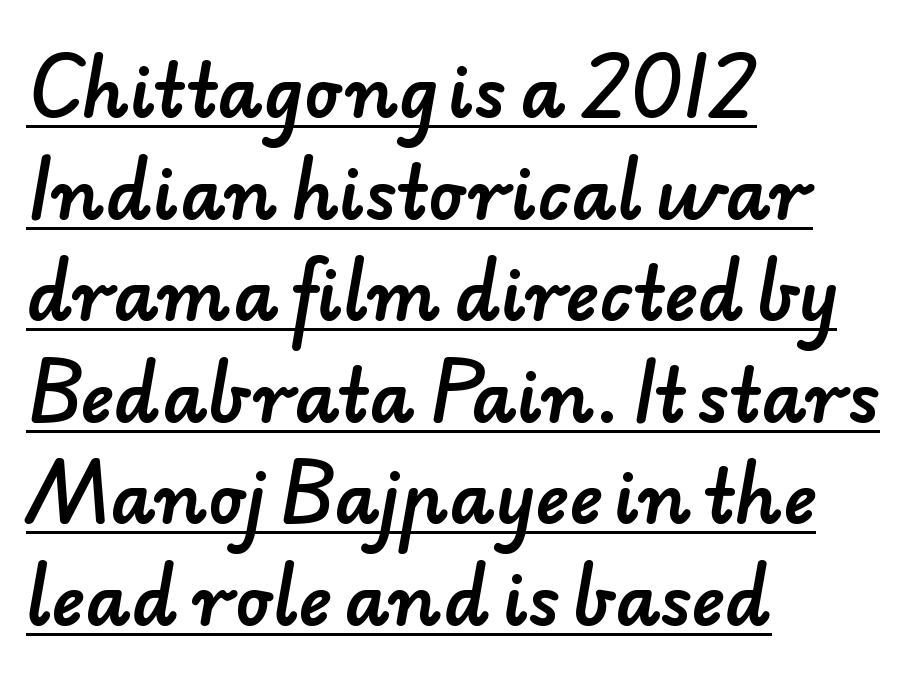
Q: Is the typeface a serif or a sans-serif typeface? A: Sans-serif.
Q: Is the text underlined? A: Yes.
Q: How is the paragraph aligned? A: Left-aligned.
Q: Is the spacing between letters normal or unusually wide? A: Normal.
Q: Is the spacing between lines tight, normal or loose? A: Normal.
Q: Width (condensed, normal, or wide)? A: Normal.
Q: Stroke contrast? A: Low.
Q: x-height? A: Small.
Q: Monospaced? A: No.
